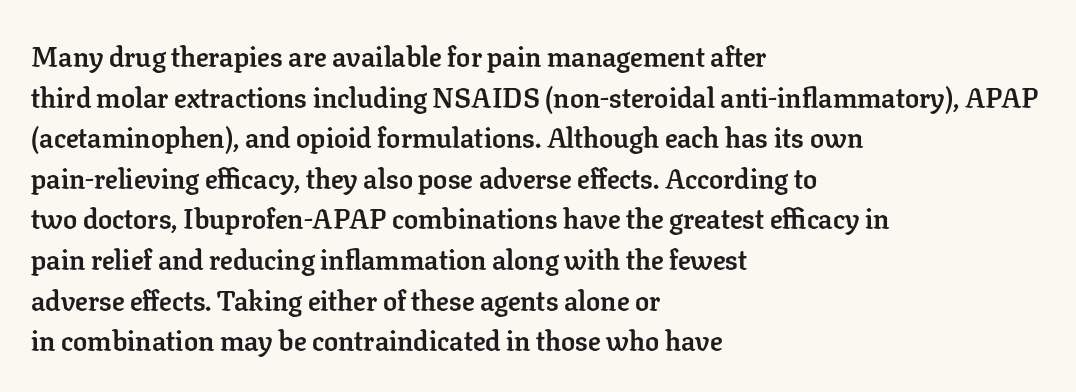
Serif or sans? Serif — the stroke terminals have little feet. The letters stand upright; this is a roman face. The space between consecutive lines is moderate. The gaps between neighbouring characters are ordinary and unremarkable. Think of a printed novel: that variable character pitch is what you see here.
